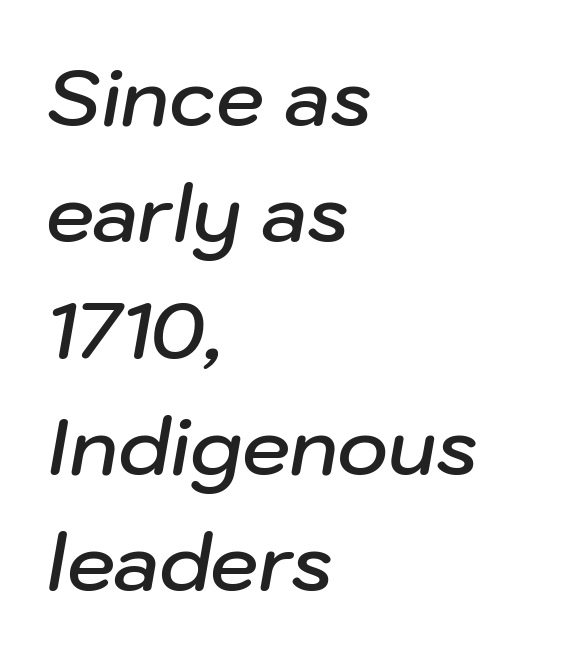
Does extra space separate the letters? No, they use regular spacing. Does the lettering tilt? It does — this is italic. The passage shown is semibold, sitting just below true bold. These lines are rendered in a variable-pitch font. Horizontal bands of white between lines are of average thickness. Beneath every word, the page is bare.
